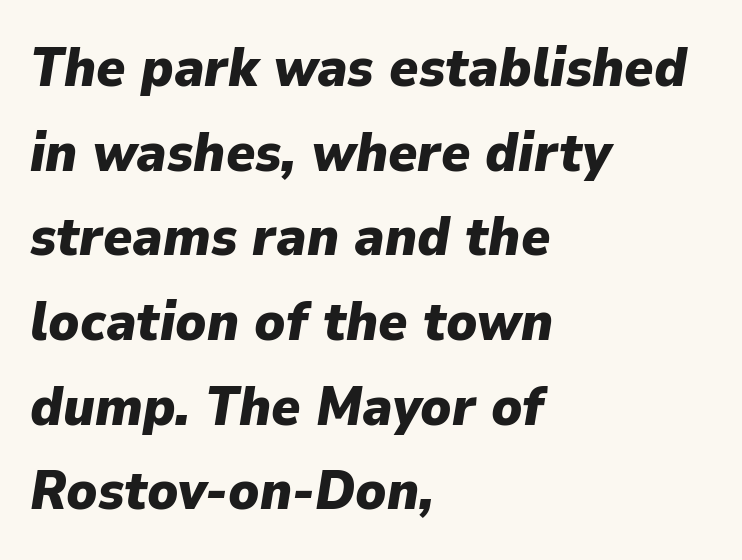
{"italic": "yes", "lean": "right", "slant_degrees": 9, "bold": "yes", "weight": "heavy", "width": "normal", "stroke_contrast": "low", "x_height": "medium", "monospaced": "no", "underline": "no", "align": "left", "line_spacing": "normal", "line_spacing_ratio": 1.54, "letter_spacing": "normal", "letter_spacing_em": 0.0, "glyph_px": 55}
